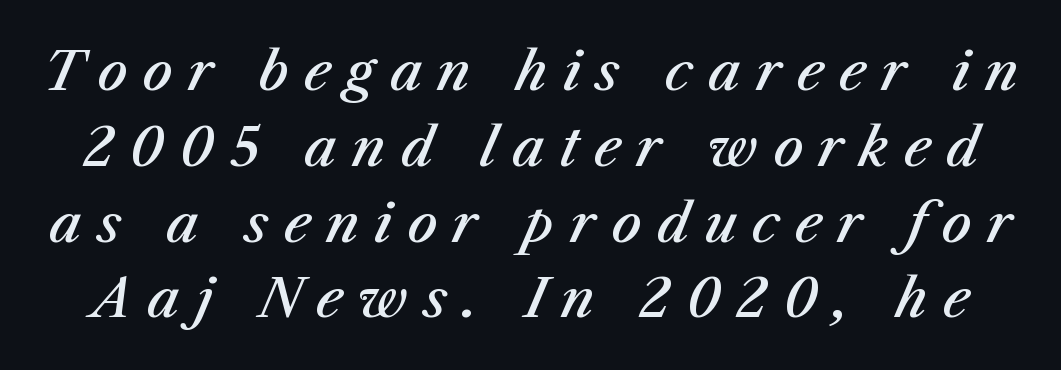
Q: Is the text bold? A: Semi-bold.
Q: Is the text italic (slanted)? A: Yes, it leans right by about 23 degrees.
Q: Is the text underlined? A: No.
Q: Is the spacing between letters normal or unusually wide? A: Unusually wide.
Q: Is the spacing between lines tight, normal or loose? A: Normal.
Q: Width (condensed, normal, or wide)? A: Normal.
Q: Stroke contrast? A: Medium.
Q: x-height? A: Medium.
Q: Monospaced? A: No.
